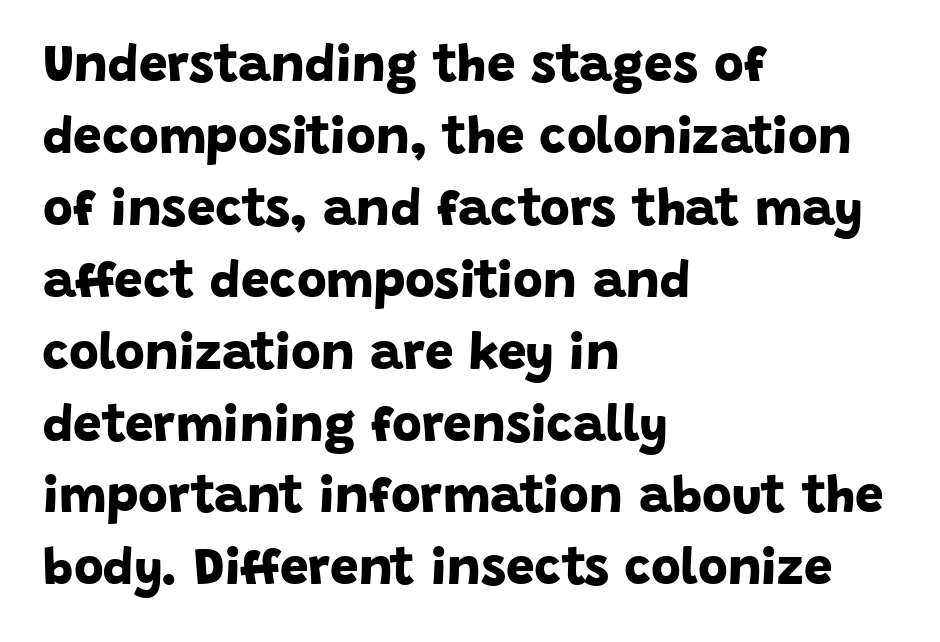
{"serif": "no", "bold": "yes", "weight": "bold", "width": "normal", "stroke_contrast": "low", "x_height": "large", "monospaced": "no", "underline": "no", "align": "left", "line_spacing": "normal", "line_spacing_ratio": 1.41, "letter_spacing": "normal", "letter_spacing_em": 0.0, "glyph_px": 51}
